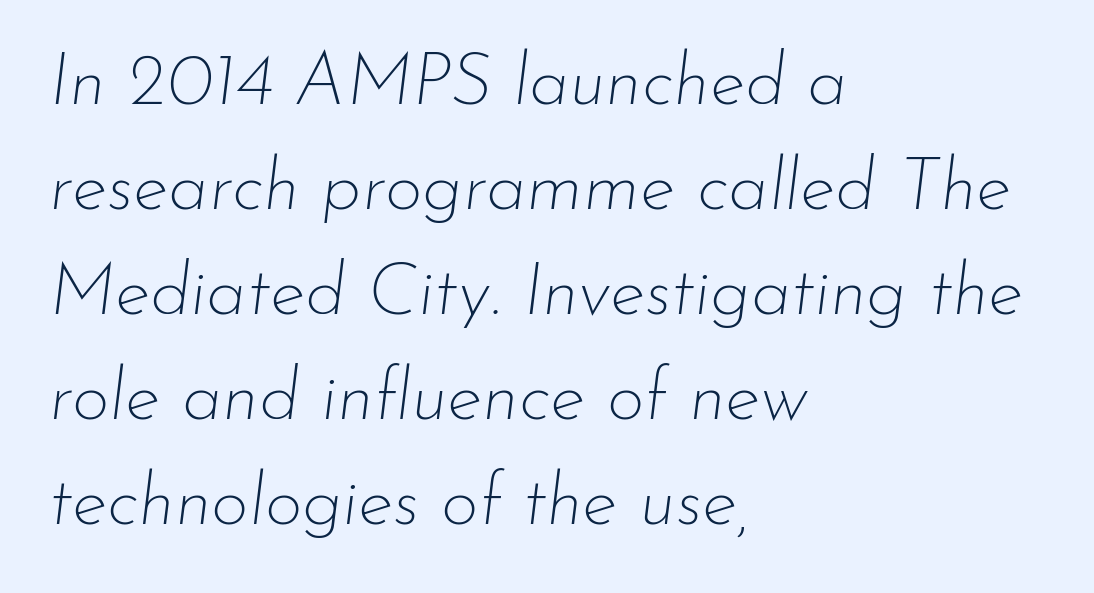
Q: Is the text bold? A: No.
Q: Is the text italic (slanted)? A: Yes, it leans right by about 7 degrees.
Q: Is the text underlined? A: No.
Q: How is the paragraph aligned? A: Left-aligned.
Q: Is the spacing between letters normal or unusually wide? A: Normal.
Q: Is the spacing between lines tight, normal or loose? A: Normal.
Q: Width (condensed, normal, or wide)? A: Normal.
Q: Stroke contrast? A: Low.
Q: x-height? A: Small.
Q: Monospaced? A: No.
